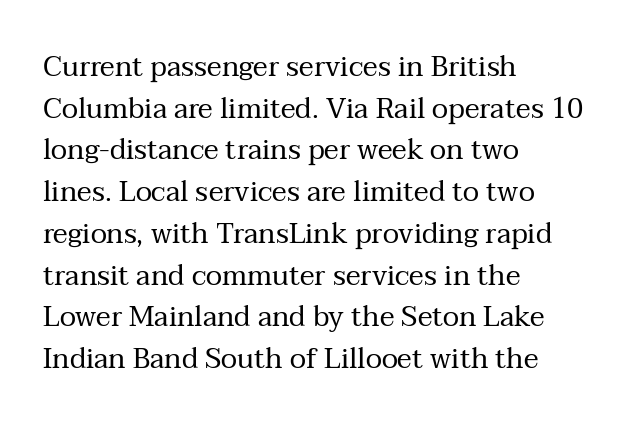
Leftover space on each line is placed entirely after the last word. The vertical gap from one line to the next is medium. Rule under the text: the space is simply empty. A serif font was chosen for this passage.
